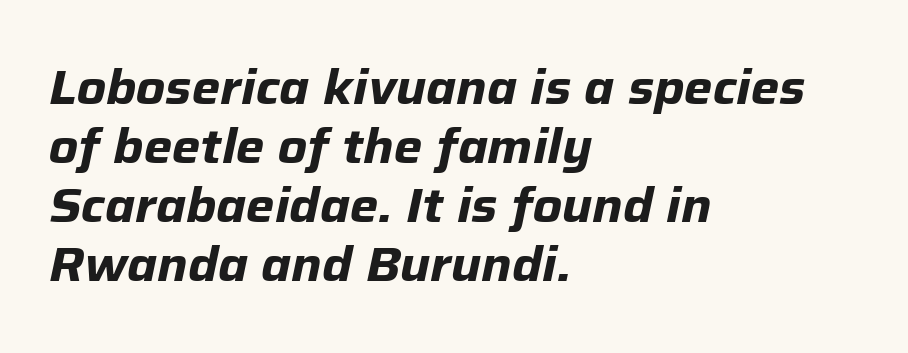
{"italic": "yes", "lean": "right", "slant_degrees": 12, "bold": "yes", "weight": "bold", "width": "normal", "stroke_contrast": "low", "x_height": "medium", "monospaced": "no", "underline": "no", "align": "left", "line_spacing_ratio": 1.23, "letter_spacing": "normal", "letter_spacing_em": 0.0, "glyph_px": 48}
